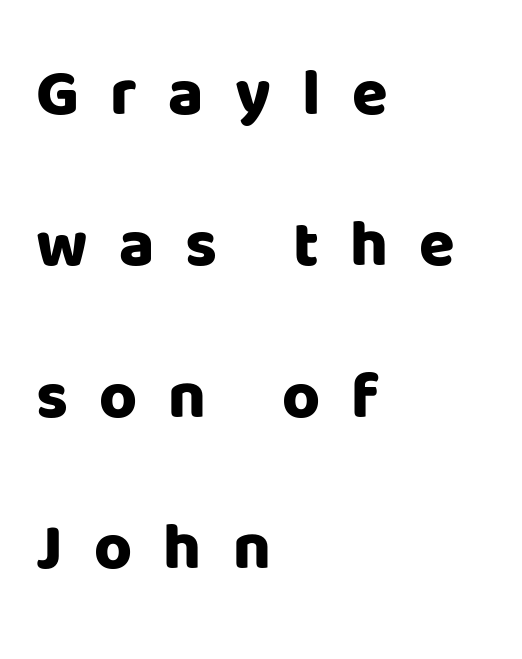
The image shows 65 px heavy sans-serif type, upright; set left-aligned, loose line spacing (2.33x), unusually wide letter spacing (+0.48 em), not underlined; low stroke contrast and a large x-height.
